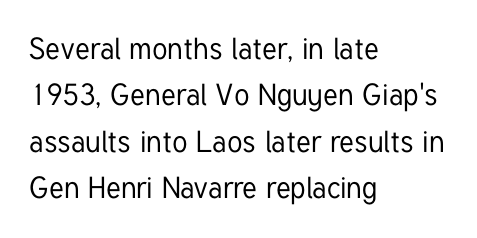
{"serif": "no", "italic": "no", "width": "condensed", "stroke_contrast": "low", "x_height": "medium", "monospaced": "no", "underline": "no", "align": "left", "line_spacing": "normal", "line_spacing_ratio": 1.55, "letter_spacing": "normal", "letter_spacing_em": 0.0, "glyph_px": 30}
